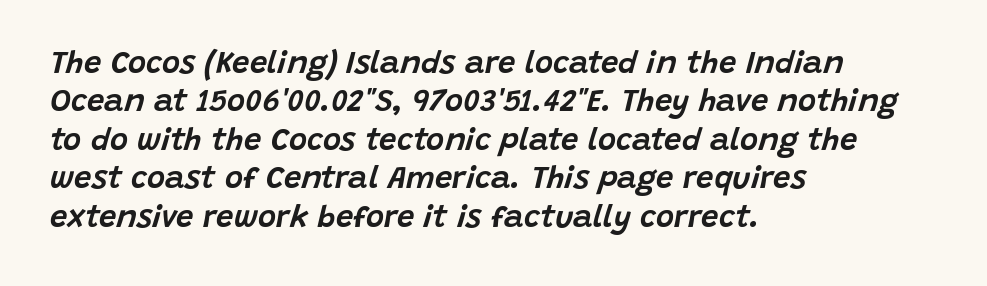
The image shows 31 px text type, italic (leaning right); set left-aligned, line spacing 1.24x, normal letter spacing, not underlined; low stroke contrast and a large x-height.
